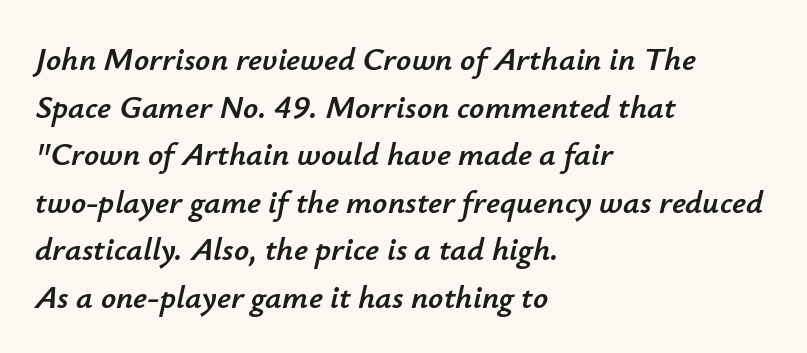
The image shows 33 px text type, italic (leaning right); set left-aligned, normal line spacing (1.44x), normal letter spacing, not underlined; low stroke contrast and a small x-height.
